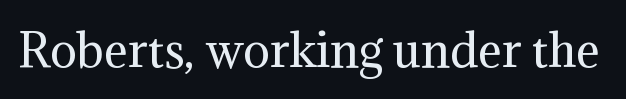
The strokes are not fattened; the text isn't bold. The horizontal fit of the characters is conventional and even. Each letter keeps its own natural width here, so spacing adapts to shape. Do the letters lean? They stand straight. What kind of face is this? One with serifs. Letters rest on an invisible, unmarked baseline.
